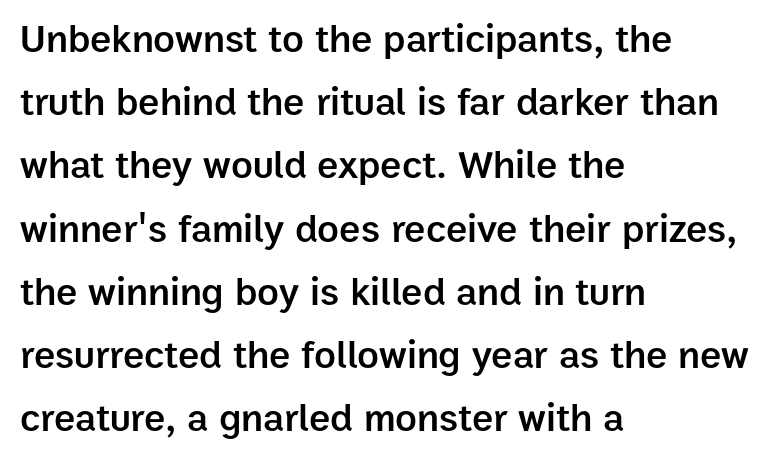
Alignment: flush left. Has an underline been added? It has not. The letterforms sit shoulder to shoulder at normal distance. Spacing verdict: proportional, widths tailored to each character. Reading down the column, the eye jumps a familiar distance to each next line. The type sits square on the baseline with zero lean.
